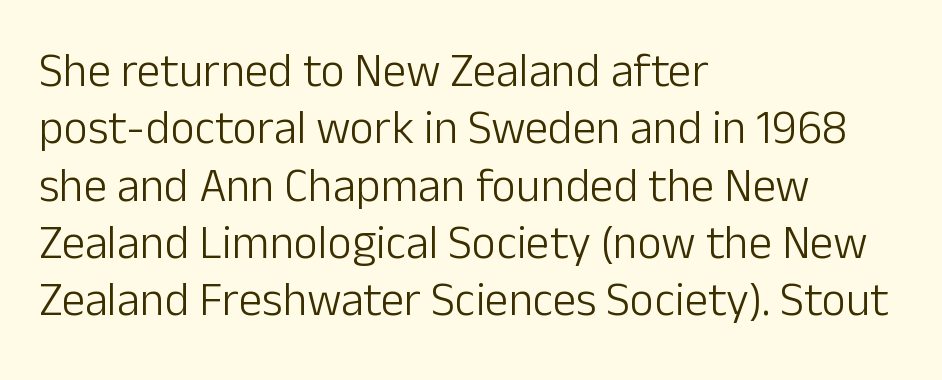
{"serif": "no", "italic": "no", "bold": "no", "weight": "light", "width": "normal", "stroke_contrast": "low", "x_height": "medium", "monospaced": "no", "underline": "no", "align": "left", "line_spacing_ratio": 1.22, "letter_spacing": "normal", "letter_spacing_em": 0.0, "glyph_px": 47}
